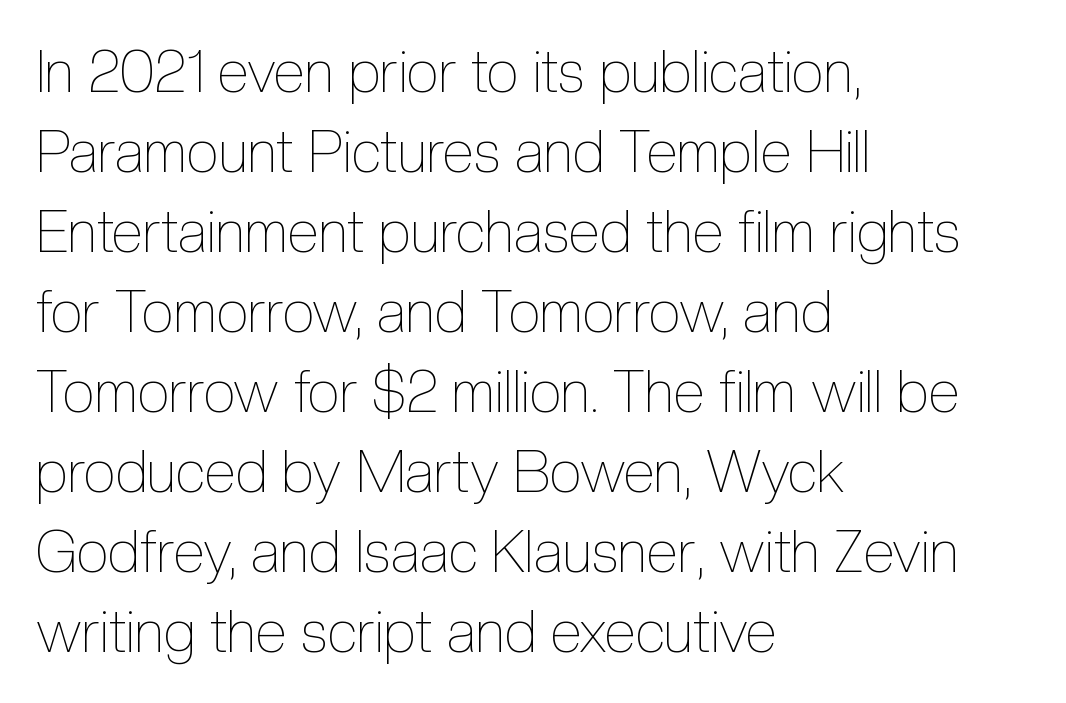
The image shows 58 px thin, condensed type, upright; set left-aligned, normal line spacing (1.38x), normal letter spacing, not underlined; a medium x-height.
